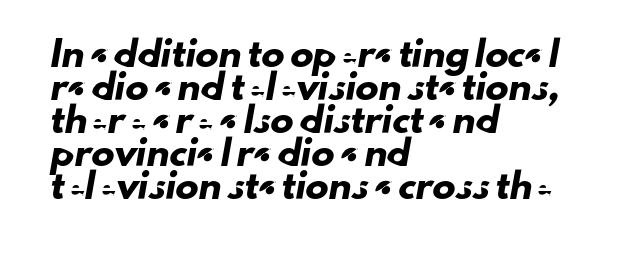
Q: Is the text underlined? A: No.
Q: How is the paragraph aligned? A: Left-aligned.
Q: Is the spacing between letters normal or unusually wide? A: Normal.
Q: Is the spacing between lines tight, normal or loose? A: Normal.
